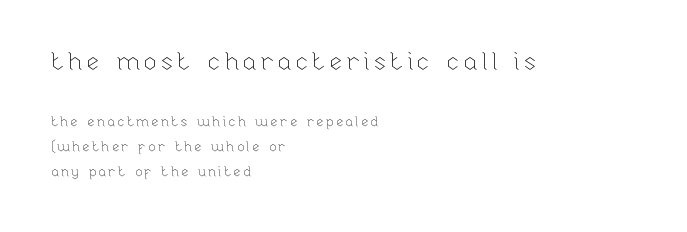
Q: Is the text bold? A: No.
Q: Is the text italic (slanted)? A: No, it is upright.
Q: Is the text underlined? A: No.
Q: How is the paragraph aligned? A: Left-aligned.
Q: Which block of text is set in a larger size, the first (top) or the second (bottom)? A: The first (top) one.
